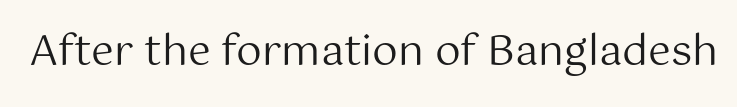
Posture: straight, roman, zero tilt. Serif or sans? Sans — the stroke terminals are bare. Between one letter and the next there's only the usual sliver of space. The zone under the glyphs is completely vacant. The face used here is proportionally spaced, like ordinary book or web type. Compared with a typical body face, this is equally light or lighter still.
